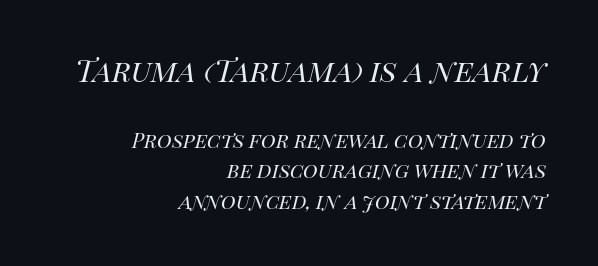
Tall strokes in this sample are angled rather than plumb. The rendering keeps characters at their native spacing. No extra ink here — the face is not bold. The space beneath each line is pristine and unruled. The rendering uses natural spacing where letterforms have individual widths. Layout note: lines flush right.
